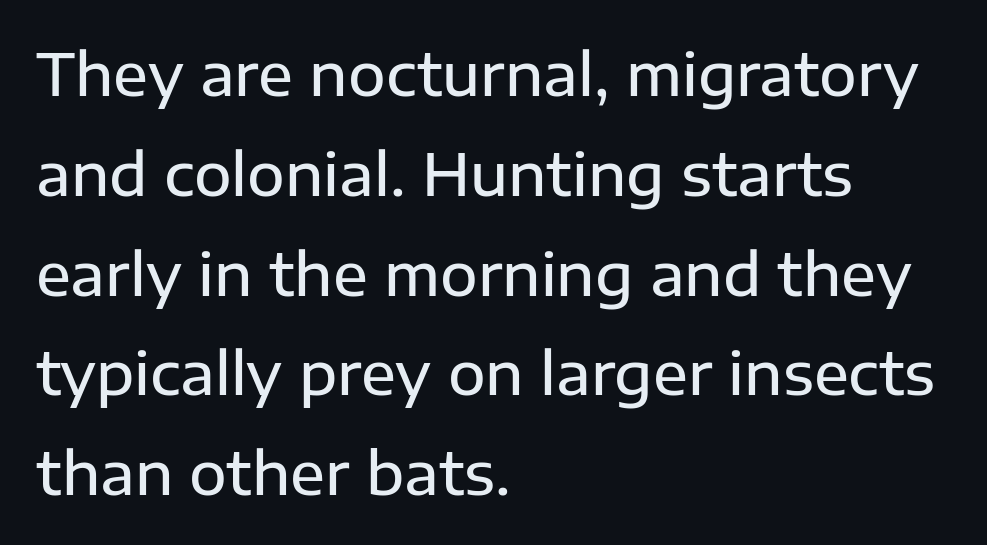
The image shows 58 px semibold sans-serif type, upright; set left-aligned, line spacing 1.72x, normal letter spacing, not underlined; low stroke contrast and a medium x-height.
